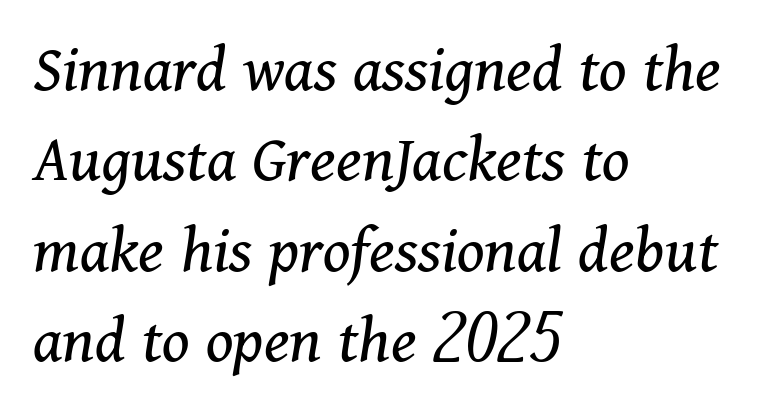
The image shows 69 px regular-weight serif type, italic (leaning right); set left-aligned, normal line spacing (1.31x), normal letter spacing, not underlined; medium stroke contrast and a medium x-height.
